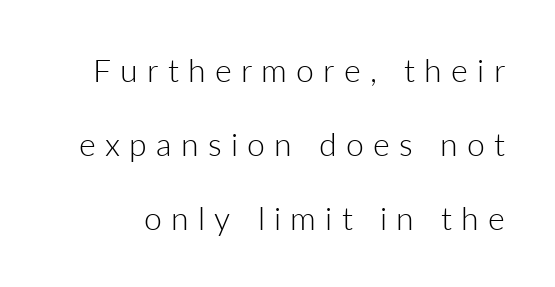
Lines of text with bare space underneath. The lettering stays uniformly vertical, giving the passage a roman look. Substantial extra tracking has been applied to these lines. Weight: regular or lighter. Is this a fixed-width face? No — the glyphs have proportional, varying widths.
